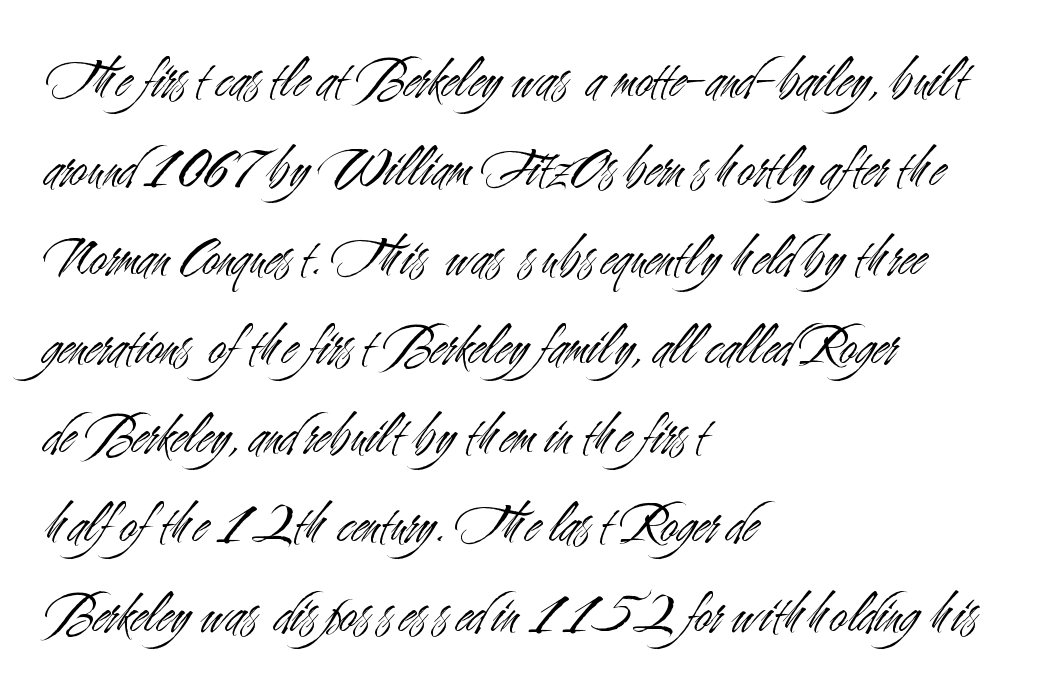
Q: Is the text bold? A: No.
Q: Is the text italic (slanted)? A: Yes.
Q: Is the typeface a serif or a sans-serif typeface? A: Sans-serif.
Q: Is the text underlined? A: No.
Q: How is the paragraph aligned? A: Left-aligned.
Q: Is the spacing between letters normal or unusually wide? A: Normal.
Q: Is the spacing between lines tight, normal or loose? A: Normal.
Q: Width (condensed, normal, or wide)? A: Condensed.
Q: Stroke contrast? A: Medium.
Q: x-height? A: Small.
Q: Monospaced? A: No.
